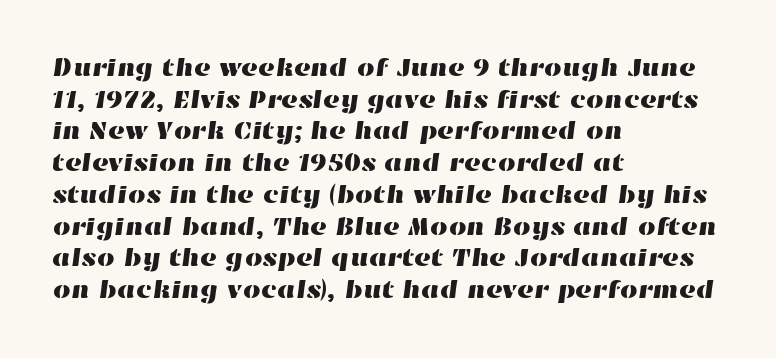
{"underline": "no", "align": "left", "line_spacing": "normal", "line_spacing_ratio": 1.27, "letter_spacing": "normal", "letter_spacing_em": 0.0, "glyph_px": 25}
